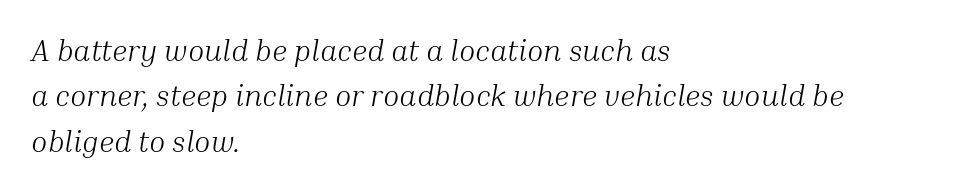
The image shows 30 px light serif type, italic (leaning right); set left-aligned, normal line spacing (1.51x), normal letter spacing, not underlined; medium stroke contrast and a medium x-height.
